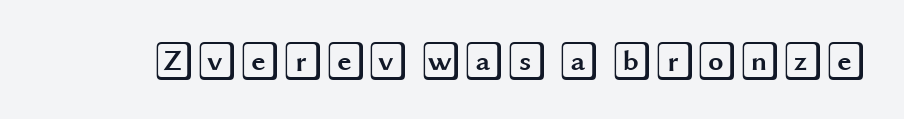
The area under the type is left untouched. In terms of letterspacing, this is plain default setting. Italic: no, the glyphs are upright roman.
